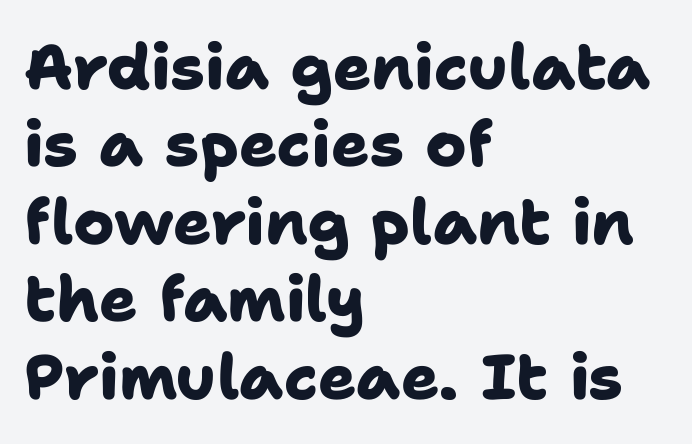
Q: Is the text bold? A: Yes.
Q: Is the typeface a serif or a sans-serif typeface? A: Sans-serif.
Q: Is the text underlined? A: No.
Q: How is the paragraph aligned? A: Left-aligned.
Q: Is the spacing between letters normal or unusually wide? A: Normal.
Q: Width (condensed, normal, or wide)? A: Normal.
Q: Stroke contrast? A: Low.
Q: x-height? A: Medium.
Q: Monospaced? A: No.
